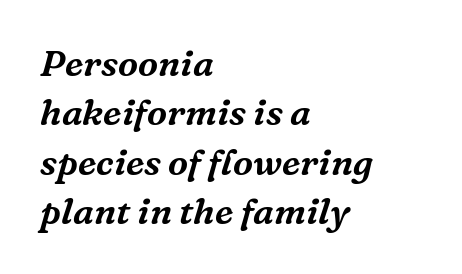
{"serif": "yes", "italic": "yes", "lean": "right", "slant_degrees": 16, "width": "normal", "stroke_contrast": "medium", "x_height": "medium", "monospaced": "no", "underline": "no", "align": "left", "line_spacing": "normal", "line_spacing_ratio": 1.37, "letter_spacing": "normal", "letter_spacing_em": 0.0, "glyph_px": 36}
